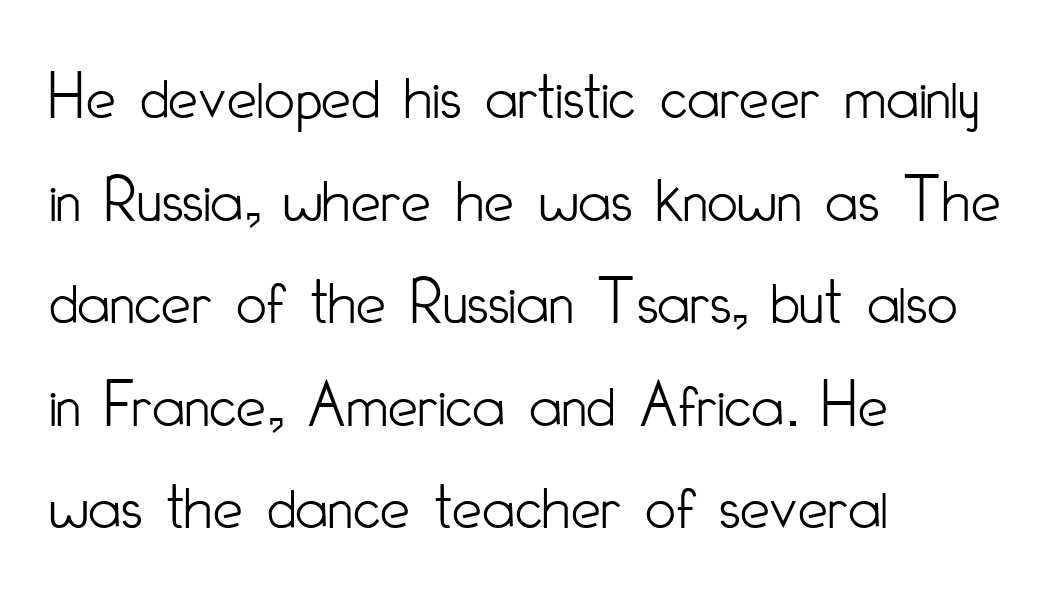
Does the type have serifs? No, each stem ends abruptly. Style check: upright. You could call the tracking neutral — neither tight nor loose. The baseline area is clear. The line-height multiplier appears to be the usual default.
